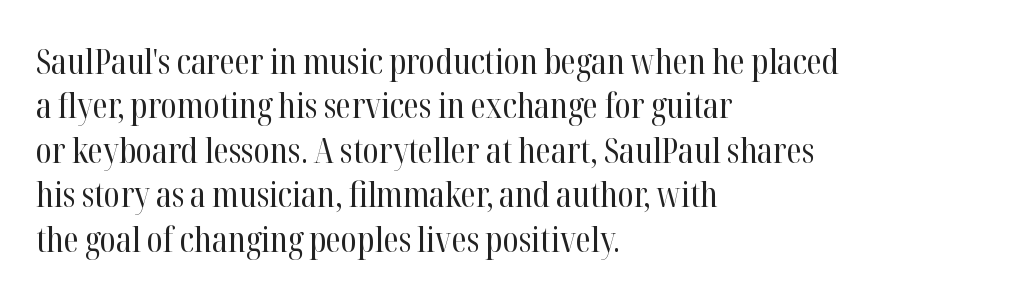
{"serif": "yes", "italic": "no", "bold": "no", "weight": "regular", "width": "condensed", "stroke_contrast": "high", "x_height": "medium", "monospaced": "no", "underline": "no", "align": "left", "line_spacing": "normal", "line_spacing_ratio": 1.27, "letter_spacing": "normal", "letter_spacing_em": 0.0, "glyph_px": 35}
